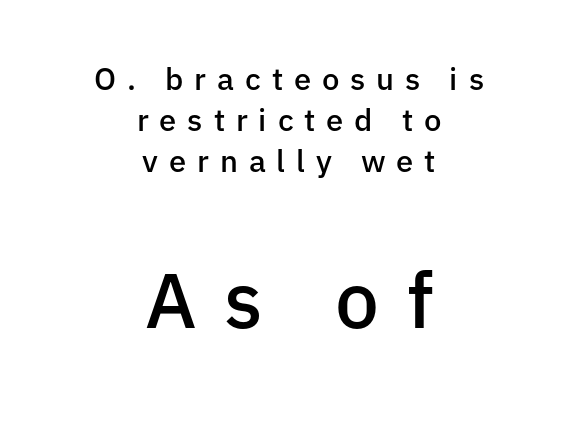
The rendering uses a semibold face; strokes are thickened but not to full bold. Check under the words: just untouched page. This sample keeps an unexceptional amount of space between lines. Visually the block forms a symmetrical silhouette, jagged on both flanks. Size hierarchy here favors the trailing block over the leading one. This sample has the flowing, uneven cadence of proportional lettering.
